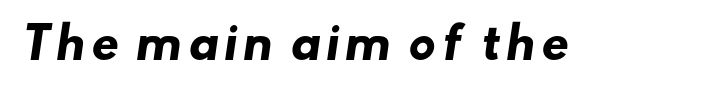
Q: Is the text bold? A: Yes.
Q: Is the typeface a serif or a sans-serif typeface? A: Sans-serif.
Q: Is the text underlined? A: No.
Q: Width (condensed, normal, or wide)? A: Wide.
Q: Stroke contrast? A: Low.
Q: x-height? A: Small.
Q: Monospaced? A: No.
